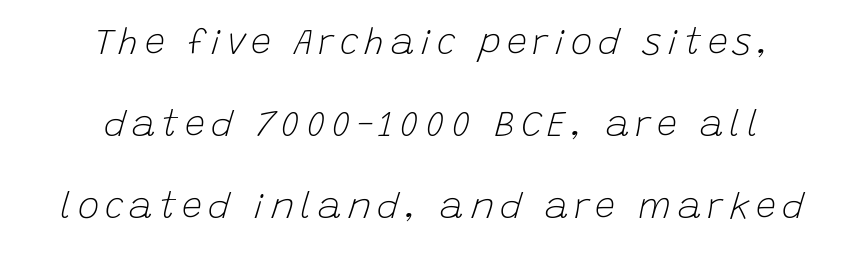
The image shows 36 px light type, italic (leaning right); set centered, loose line spacing (2.28x), not underlined; low stroke contrast and a large x-height.
